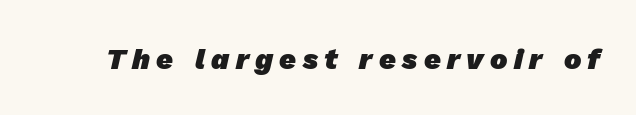
{"serif": "no", "bold": "yes", "weight": "heavy", "width": "normal", "stroke_contrast": "low", "x_height": "medium", "monospaced": "no", "underline": "no", "letter_spacing": "wide", "letter_spacing_em": 0.22, "glyph_px": 29}
